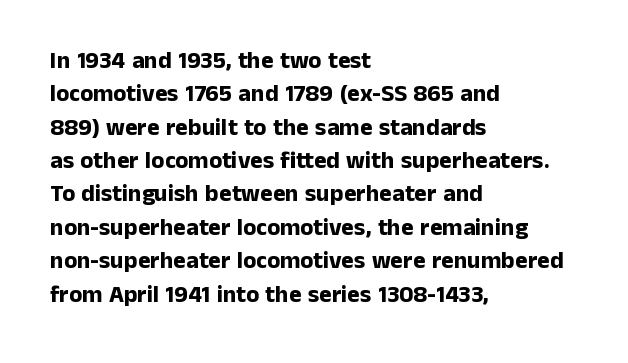
{"italic": "no", "bold": "yes", "underline": "no", "align": "left", "line_spacing": "normal", "line_spacing_ratio": 1.39, "letter_spacing": "normal", "letter_spacing_em": 0.0, "glyph_px": 24}
